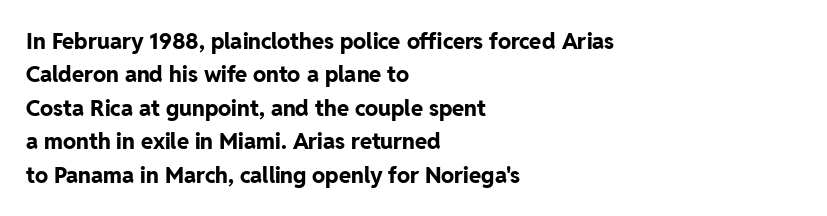
{"italic": "no", "bold": "yes", "underline": "no", "align": "left", "line_spacing": "normal", "line_spacing_ratio": 1.52, "letter_spacing": "normal", "letter_spacing_em": 0.0, "glyph_px": 22}
